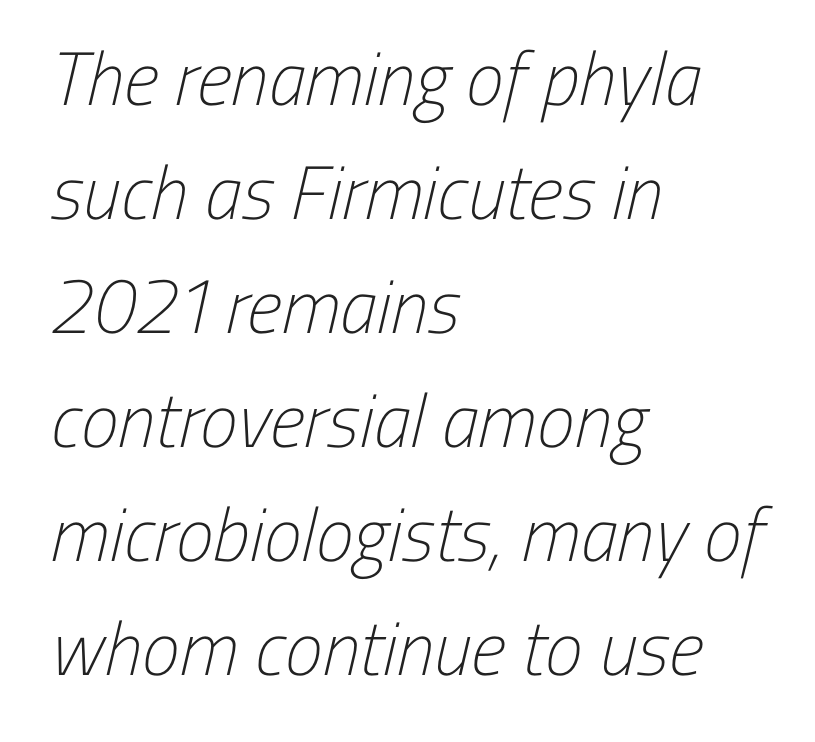
The image shows 76 px light, condensed sans-serif type; set left-aligned, normal line spacing (1.5x), normal letter spacing, not underlined; low stroke contrast and a medium x-height.
